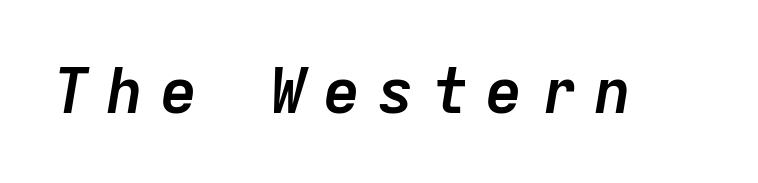
Q: Is the text bold? A: Yes.
Q: Is the text italic (slanted)? A: Yes, it leans right by about 9 degrees.
Q: Is the text underlined? A: No.
Q: Is the spacing between letters normal or unusually wide? A: Unusually wide.
Q: Width (condensed, normal, or wide)? A: Normal.
Q: Stroke contrast? A: Low.
Q: x-height? A: Medium.
Q: Monospaced? A: Yes.
